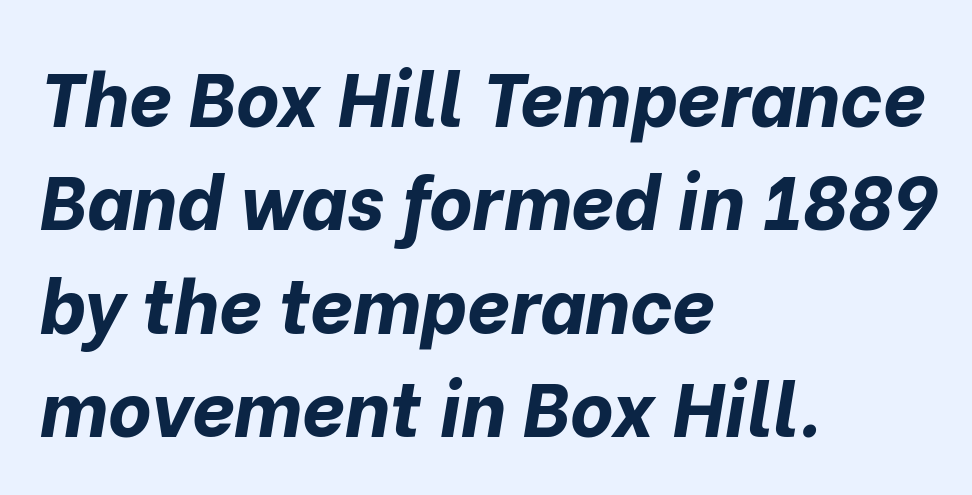
The area under the type is left untouched. These lines are rendered in a variable-pitch font. Casual observation: everything's shoved over to the left. The rows are spaced the way most documents space them.
